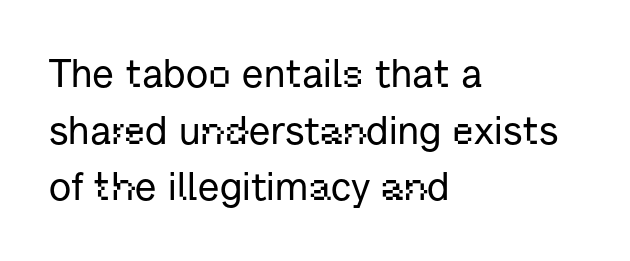
The glyphs are unaccompanied by any horizontal stroke below them. The tracking reads as untouched default to a designer's eye. Is this a sans? Yes — the strokes have no serifs. Think of a printed novel: that variable character pitch is what you see here. The typesetter chose a ragged-right arrangement here.
